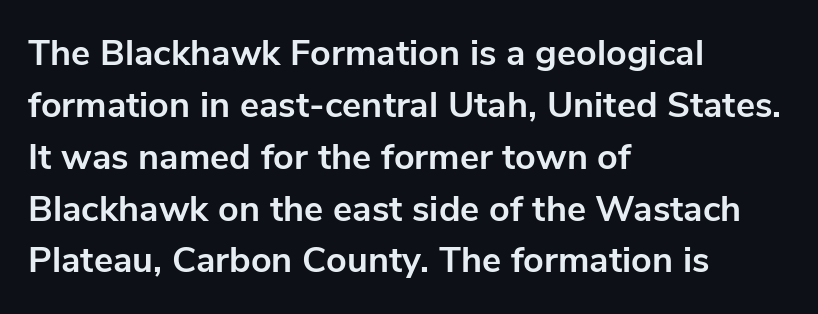
{"serif": "no", "italic": "no", "bold": "yes", "weight": "bold", "width": "normal", "stroke_contrast": "low", "x_height": "medium", "monospaced": "no", "underline": "no", "align": "left", "line_spacing": "normal", "line_spacing_ratio": 1.44, "letter_spacing": "normal", "letter_spacing_em": 0.0, "glyph_px": 36}
